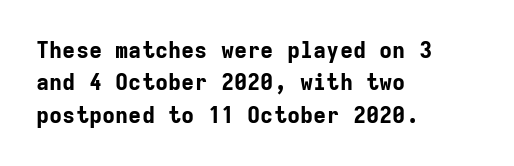
The image shows 22 px bold type, upright; set left-aligned, normal line spacing (1.47x), normal letter spacing, not underlined.
